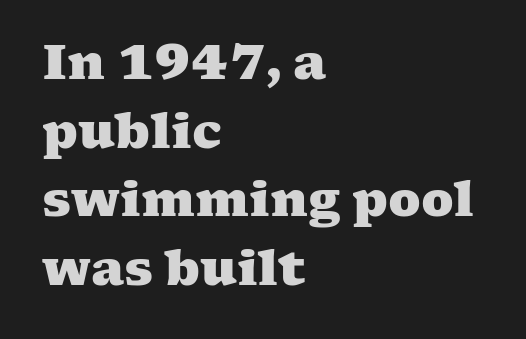
Q: Is the text bold? A: Yes.
Q: Is the typeface a serif or a sans-serif typeface? A: Serif.
Q: Is the text underlined? A: No.
Q: How is the paragraph aligned? A: Left-aligned.
Q: Is the spacing between letters normal or unusually wide? A: Normal.
Q: Is the spacing between lines tight, normal or loose? A: Normal.
Q: Width (condensed, normal, or wide)? A: Wide.
Q: Stroke contrast? A: Medium.
Q: x-height? A: Medium.
Q: Monospaced? A: No.
